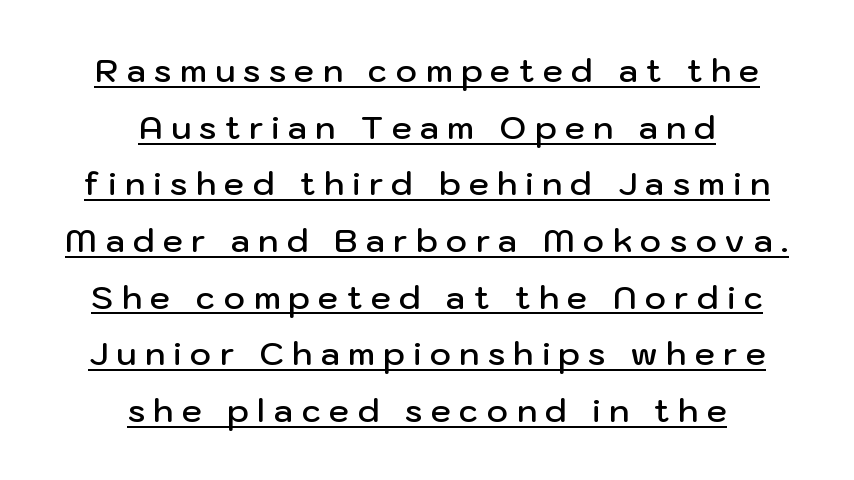
Q: Is the text bold? A: Semi-bold.
Q: Is the text italic (slanted)? A: No, it is upright.
Q: Is the typeface a serif or a sans-serif typeface? A: Sans-serif.
Q: Is the text underlined? A: Yes.
Q: How is the paragraph aligned? A: Centered.
Q: Is the spacing between letters normal or unusually wide? A: Unusually wide.
Q: Width (condensed, normal, or wide)? A: Normal.
Q: Stroke contrast? A: Low.
Q: x-height? A: Medium.
Q: Monospaced? A: No.
